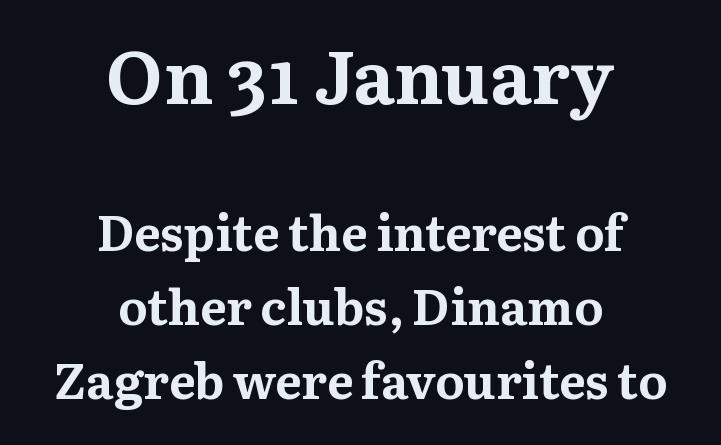
Q: Is the text bold? A: Yes.
Q: Is the text italic (slanted)? A: No, it is upright.
Q: Is the typeface a serif or a sans-serif typeface? A: Serif.
Q: Is the text underlined? A: No.
Q: How is the paragraph aligned? A: Centered.
Q: Is the spacing between letters normal or unusually wide? A: Normal.
Q: Is the spacing between lines tight, normal or loose? A: Normal.
Q: Which block of text is set in a larger size, the first (top) or the second (bottom)? A: The first (top) one.
Q: Width (condensed, normal, or wide)? A: Normal.
Q: Stroke contrast? A: Medium.
Q: x-height? A: Medium.
Q: Monospaced? A: No.
